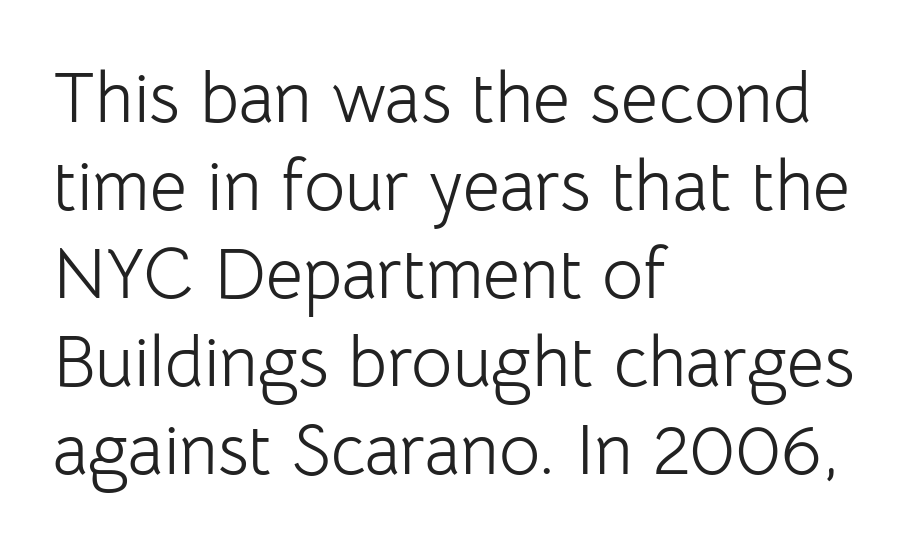
{"serif": "no", "italic": "no", "bold": "no", "weight": "light", "width": "normal", "stroke_contrast": "low", "x_height": "medium", "monospaced": "no", "underline": "no", "align": "left", "line_spacing_ratio": 1.24, "letter_spacing": "normal", "letter_spacing_em": 0.0, "glyph_px": 71}
